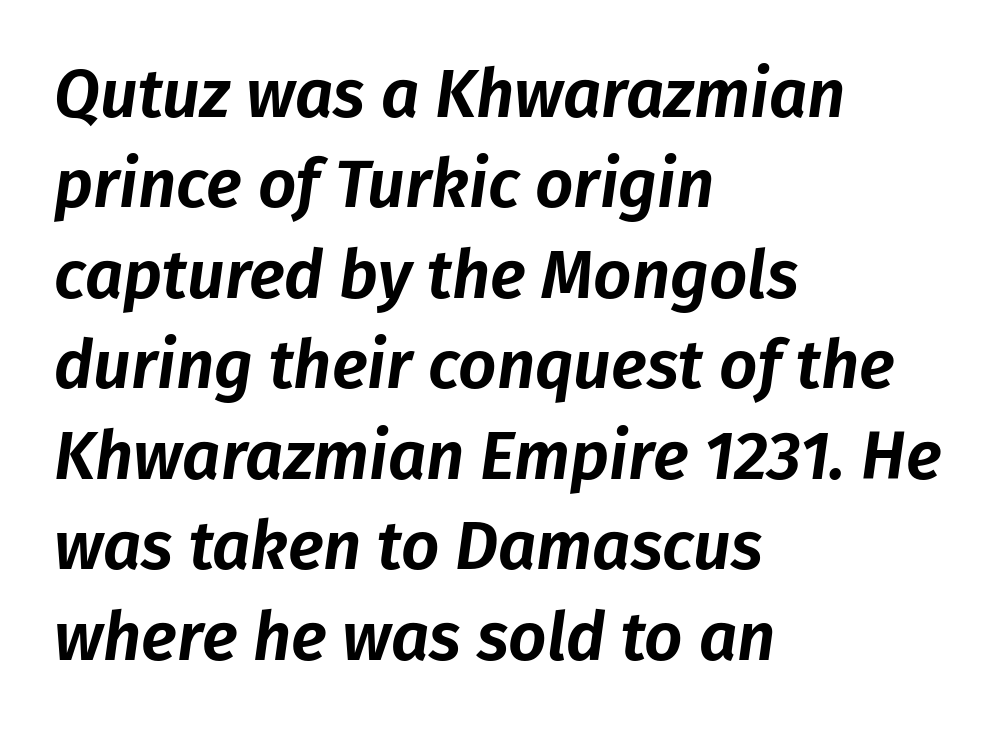
{"italic": "yes", "lean": "right", "slant_degrees": 8, "width": "normal", "stroke_contrast": "low", "x_height": "medium", "monospaced": "no", "underline": "no", "align": "left", "line_spacing": "normal", "line_spacing_ratio": 1.35, "letter_spacing": "normal", "letter_spacing_em": 0.0, "glyph_px": 67}
